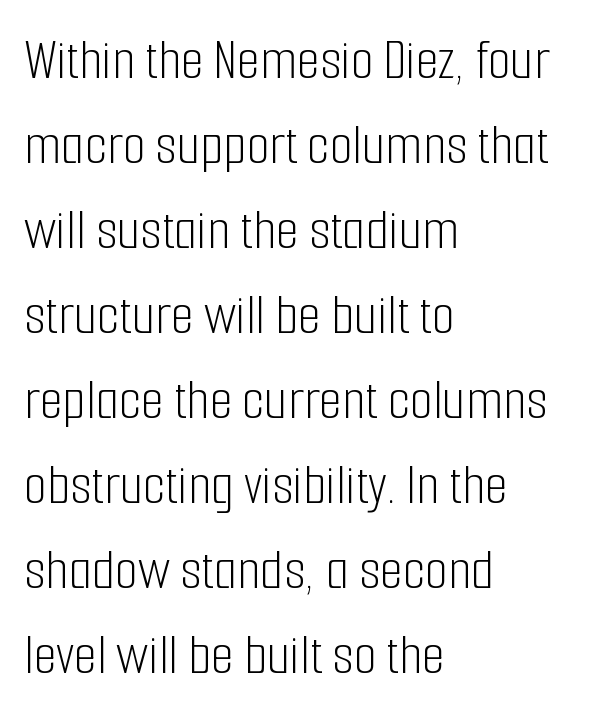
The image shows 59 px light, condensed sans-serif type, upright; set left-aligned, normal line spacing (1.44x), normal letter spacing, not underlined; low stroke contrast and a medium x-height.
